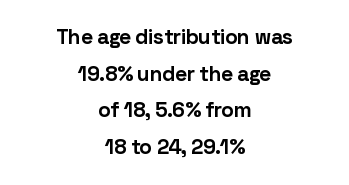
The image shows 21 px bold type, upright; set centered, line spacing 1.75x, normal letter spacing, not underlined.
